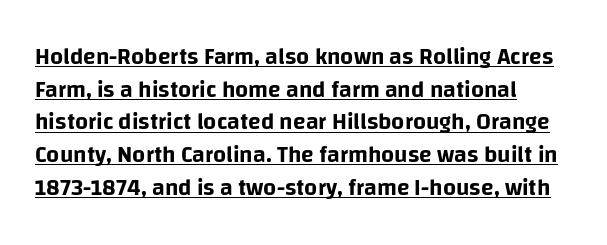
Layout note: lines flush left. Normally led — the rows are evenly, conventionally spaced. Short note: letters normally spaced. No italicization has been applied; the sample stays upright. A continuous stroke trails under the words, as in a hyperlink.
